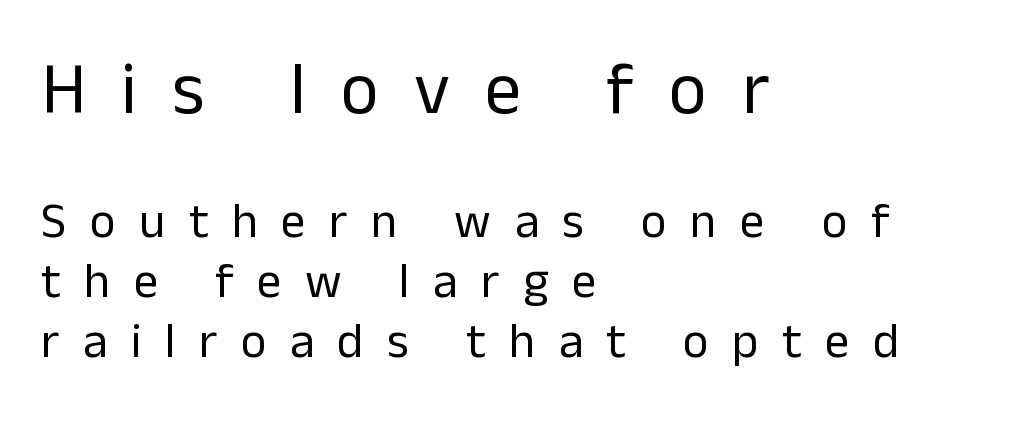
Unmarked baselines from the first word to the last. Between these two stacked blocks, the higher one wins on size. The letters look calm and open, with moderate or lighter stems. Tall strokes in this sample are plumb rather than angled. The rendering uses natural spacing where letterforms have individual widths. If you drew a ruler down the left edge, every line would touch it.
